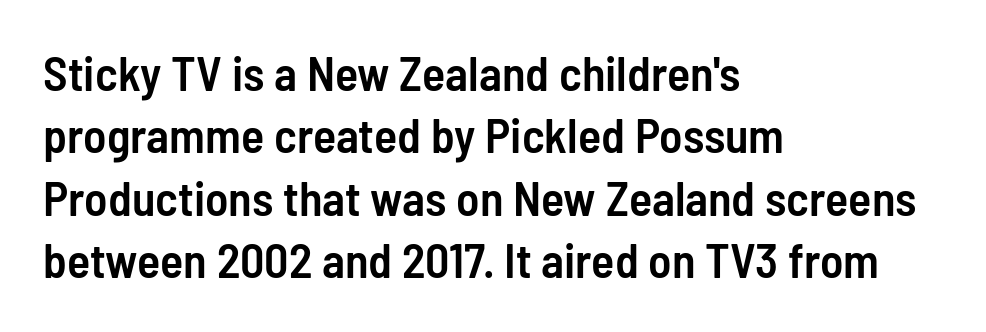
{"serif": "no", "italic": "no", "bold": "semi", "weight": "semibold", "width": "condensed", "stroke_contrast": "low", "x_height": "medium", "monospaced": "no", "underline": "no", "align": "left", "line_spacing": "normal", "line_spacing_ratio": 1.3, "letter_spacing": "normal", "letter_spacing_em": 0.0, "glyph_px": 48}
